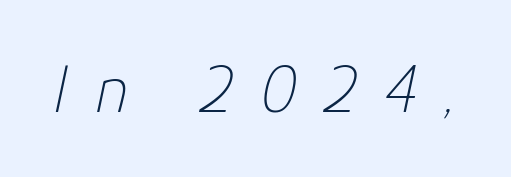
The image shows 69 px thin type, italic (leaning right); set unusually wide letter spacing (+0.39 em), not underlined; low stroke contrast and a medium x-height.
